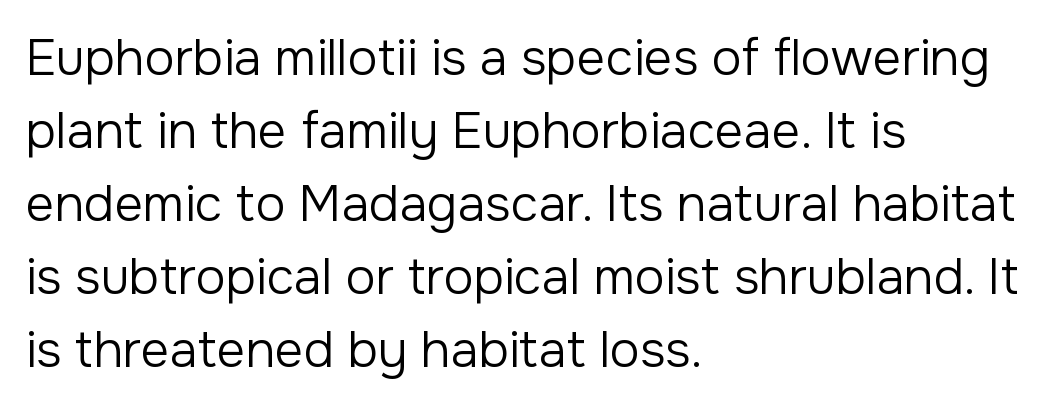
The lettering holds an erect, upright posture throughout. The rag falls on the right side of this text block. Does the type have serifs? No, each stem ends abruptly. Think of a printed novel: that variable character pitch is what you see here. Unbolded letterforms with no extra heft. Clear beneath every line of the passage.
